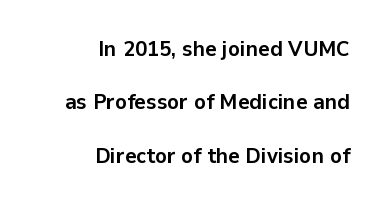
Q: Is the text bold? A: Yes.
Q: Is the text italic (slanted)? A: No, it is upright.
Q: Is the text underlined? A: No.
Q: How is the paragraph aligned? A: Right-aligned.
Q: Is the spacing between letters normal or unusually wide? A: Normal.
Q: Is the spacing between lines tight, normal or loose? A: Loose.
